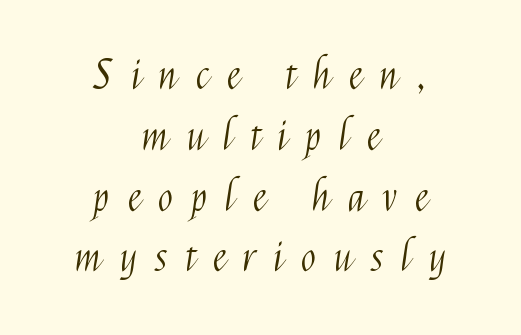
The face used here is rendered with a markedly widened letterfit. The rows are spaced the way most documents space them. Here the designer chose a conventional face with non-uniform glyph widths. These lines are centered, leaving both edges ragged. Any mark beneath the type? The region is blank.
